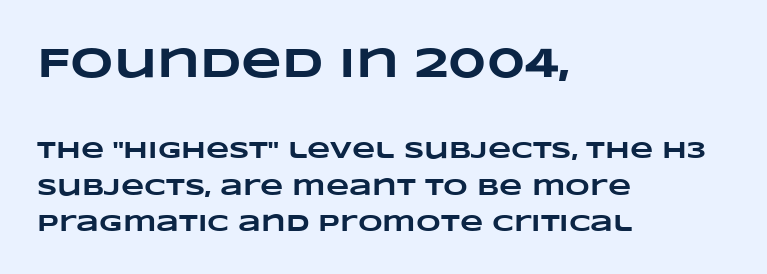
All the whitespace from short lines collects on the right. Successive baselines arrive at the customary interval. The strokes are fattened all the way to bold. The rendering uses natural spacing where letterforms have individual widths. Underlining? Definitely not there. You get the large type first, then a drop to smaller type.
